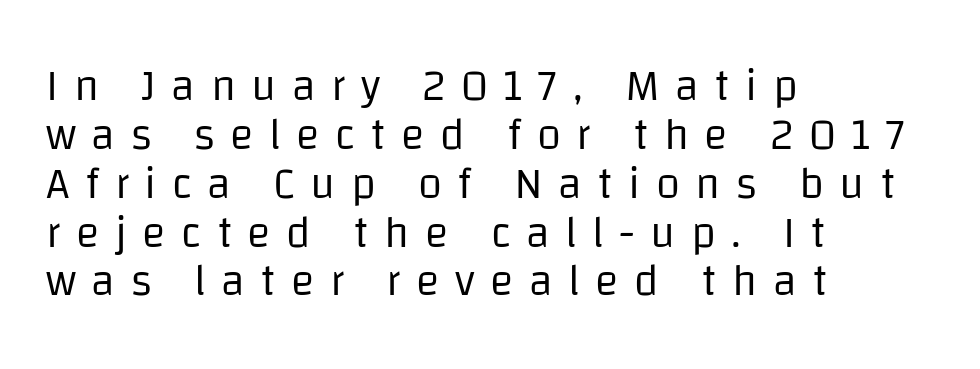
The passage shown stacks its lines with hardly any gap. Words appear elongated and porous because spacing is wide. No letter is thick-stroked: the sample isn't bold. The letters carry no serifs — their stems end cleanly without finishing strokes. Underlining? Definitely not there. Spacing verdict: proportional, widths tailored to each character.
